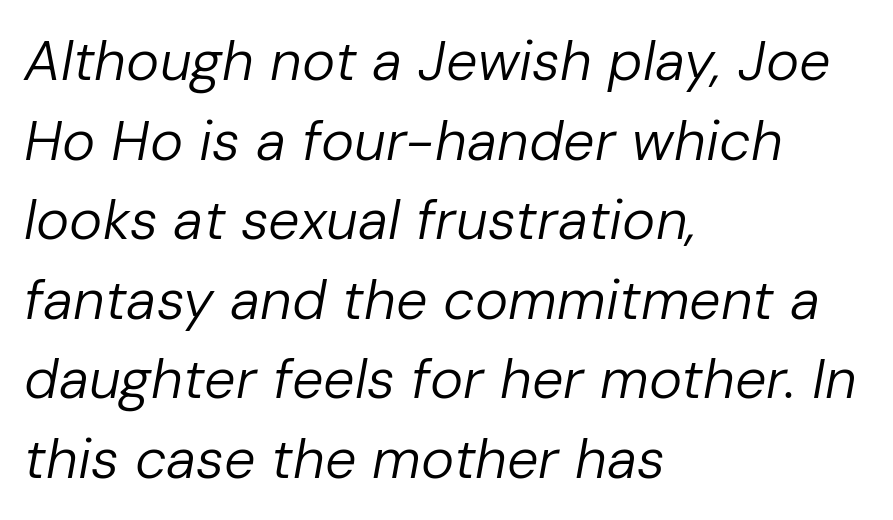
{"italic": "yes", "lean": "right", "slant_degrees": 10, "bold": "no", "weight": "regular", "width": "normal", "stroke_contrast": "low", "x_height": "medium", "monospaced": "no", "underline": "no", "align": "left", "line_spacing": "normal", "line_spacing_ratio": 1.42, "letter_spacing": "normal", "letter_spacing_em": 0.0, "glyph_px": 56}
